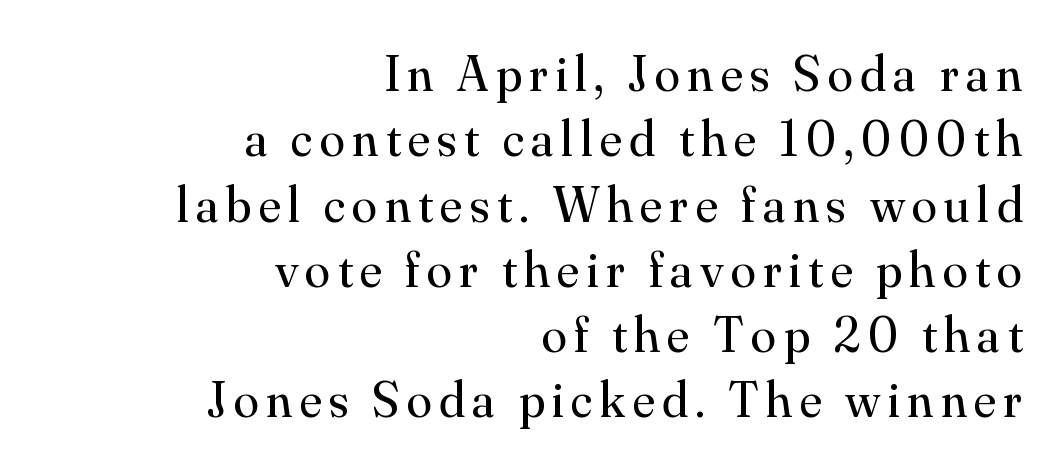
The image shows 51 px regular-weight serif type, upright; set right-aligned, normal line spacing (1.28x), not underlined; medium stroke contrast and a small x-height.
